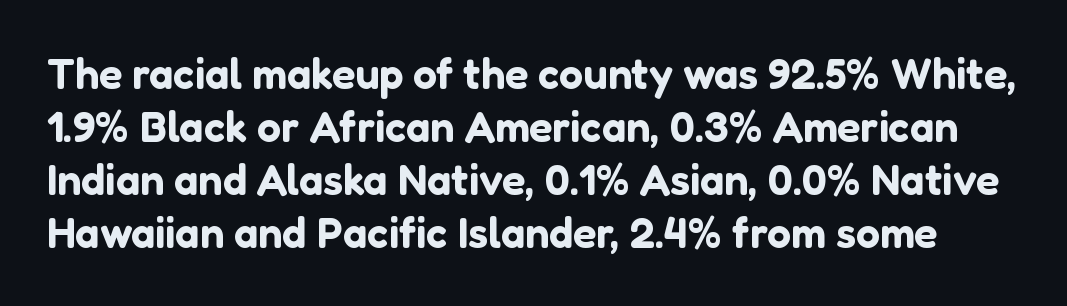
{"serif": "no", "italic": "no", "width": "normal", "stroke_contrast": "low", "x_height": "medium", "monospaced": "no", "underline": "no", "line_spacing_ratio": 1.23, "letter_spacing": "normal", "letter_spacing_em": 0.0, "glyph_px": 43}
